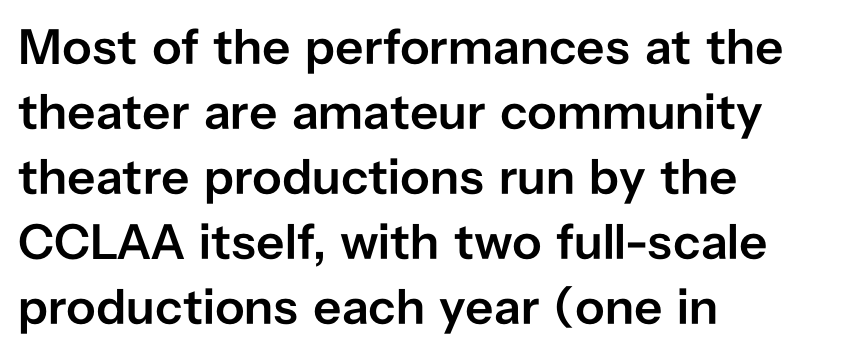
Q: Is the text bold? A: Semi-bold.
Q: Is the text italic (slanted)? A: No, it is upright.
Q: Is the typeface a serif or a sans-serif typeface? A: Sans-serif.
Q: Is the text underlined? A: No.
Q: How is the paragraph aligned? A: Left-aligned.
Q: Is the spacing between letters normal or unusually wide? A: Normal.
Q: Is the spacing between lines tight, normal or loose? A: Normal.
Q: Width (condensed, normal, or wide)? A: Normal.
Q: Stroke contrast? A: Low.
Q: x-height? A: Medium.
Q: Monospaced? A: No.
